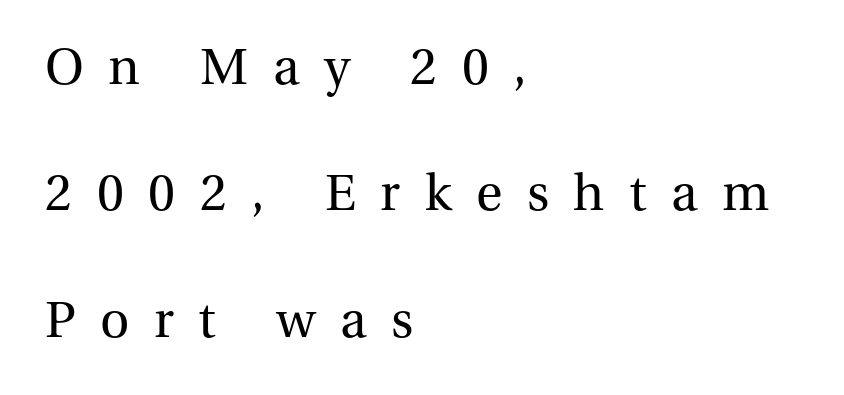
The image shows 51 px regular-weight serif type, upright; set left-aligned, loose line spacing (2.48x), unusually wide letter spacing (+0.48 em), not underlined; medium stroke contrast and a medium x-height.
